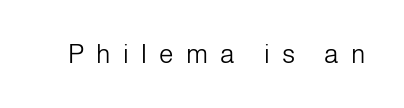
Q: Is the text bold? A: No.
Q: Is the text italic (slanted)? A: No, it is upright.
Q: Is the text underlined? A: No.
Q: Is the spacing between letters normal or unusually wide? A: Unusually wide.
